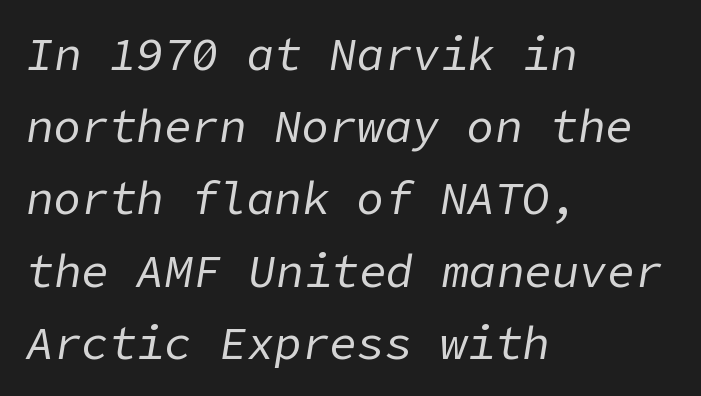
The text block is weighted toward the left margin, trailing off unevenly rightward. No extra tracking has been applied to these lines. The strip under each line holds only bare page. Nothing heavy about these letters — not bold at all. Baseline-to-baseline distance is the conventional proportion of letter height.
